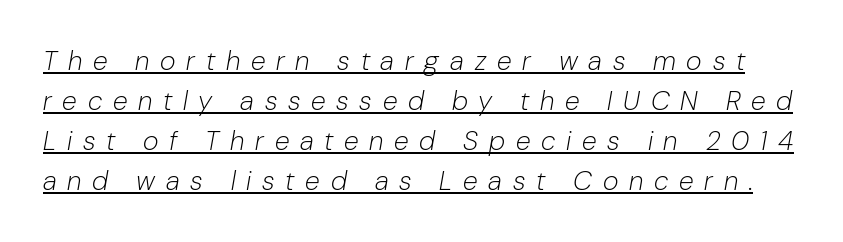
Q: Is the text bold? A: No.
Q: Is the text italic (slanted)? A: Yes, it leans right by about 10 degrees.
Q: Is the text underlined? A: Yes.
Q: Is the spacing between letters normal or unusually wide? A: Unusually wide.
Q: Is the spacing between lines tight, normal or loose? A: Normal.
